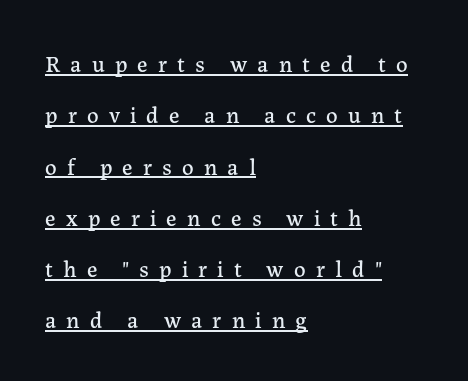
The image shows 23 px text type, upright; set left-aligned, loose line spacing (2.23x), unusually wide letter spacing (+0.44 em), underlined.
